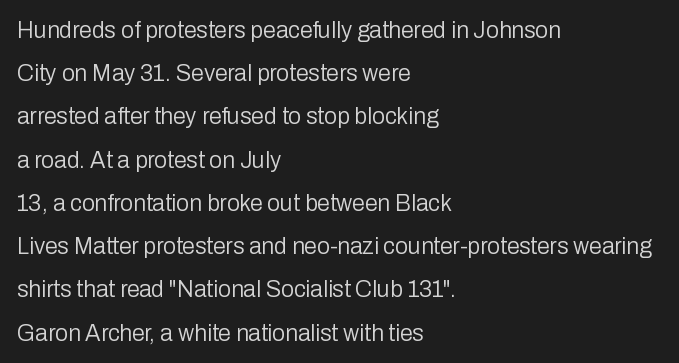
Q: Is the text bold? A: No.
Q: Is the text italic (slanted)? A: No, it is upright.
Q: Is the text underlined? A: No.
Q: How is the paragraph aligned? A: Left-aligned.
Q: Is the spacing between letters normal or unusually wide? A: Normal.
